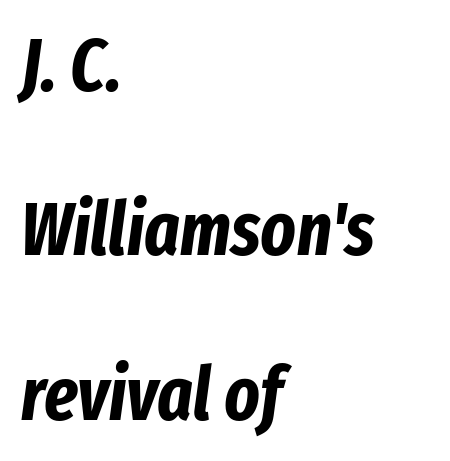
{"italic": "yes", "lean": "right", "slant_degrees": 8, "bold": "yes", "weight": "bold", "width": "condensed", "stroke_contrast": "low", "x_height": "medium", "monospaced": "no", "underline": "no", "align": "left", "line_spacing": "loose", "line_spacing_ratio": 2.22, "letter_spacing": "normal", "letter_spacing_em": 0.0, "glyph_px": 74}
